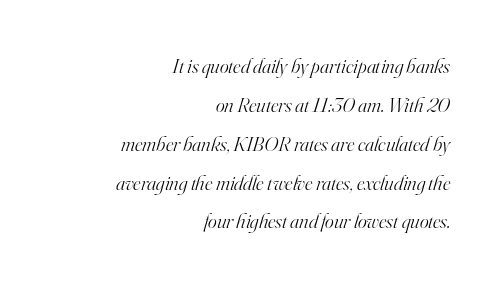
Q: Is the text bold? A: No.
Q: Is the text italic (slanted)? A: Yes, it leans right by about 16 degrees.
Q: Is the text underlined? A: No.
Q: How is the paragraph aligned? A: Right-aligned.
Q: Is the spacing between letters normal or unusually wide? A: Normal.
